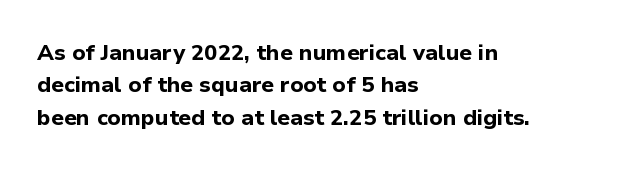
The image shows 22 px bold type, upright; set left-aligned, normal line spacing (1.47x), normal letter spacing, not underlined.
